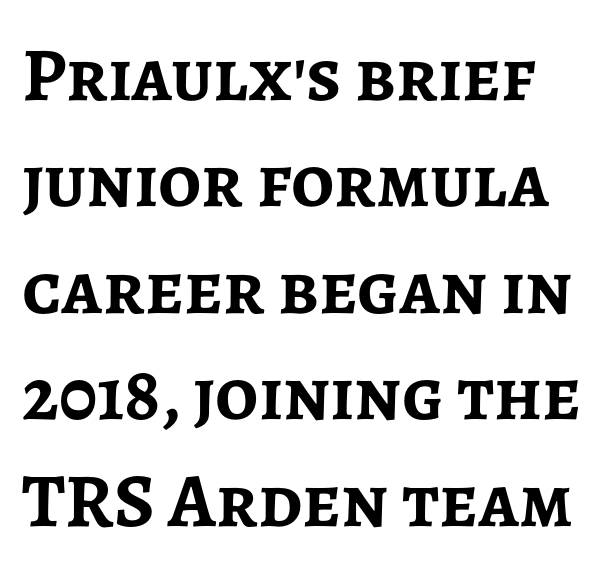
The image shows 76 px semibold sans-serif type, upright; set normal line spacing (1.4x), normal letter spacing, not underlined; low stroke contrast and a medium x-height.
